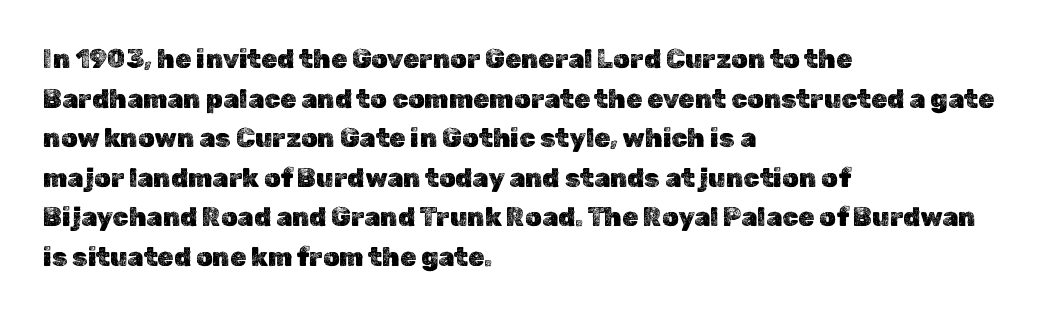
Q: Is the text italic (slanted)? A: No, it is upright.
Q: Is the text underlined? A: No.
Q: How is the paragraph aligned? A: Left-aligned.
Q: Is the spacing between letters normal or unusually wide? A: Normal.
Q: Is the spacing between lines tight, normal or loose? A: Normal.
